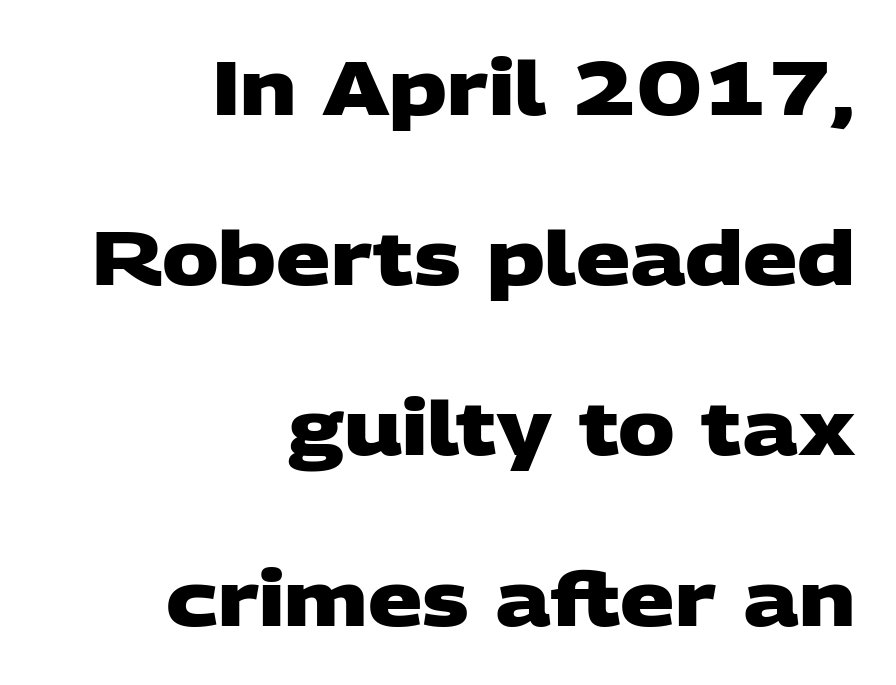
Each line ends at the same right margin while the left side varies. The space between consecutive lines is lavish. No extra tracking has been applied to these lines. The rendering uses a bold face; every stroke is thick and dark. You could not count columns in this text — the font is proportionally spaced. Each letter's strokes conclude bluntly, with no projecting serifs.
